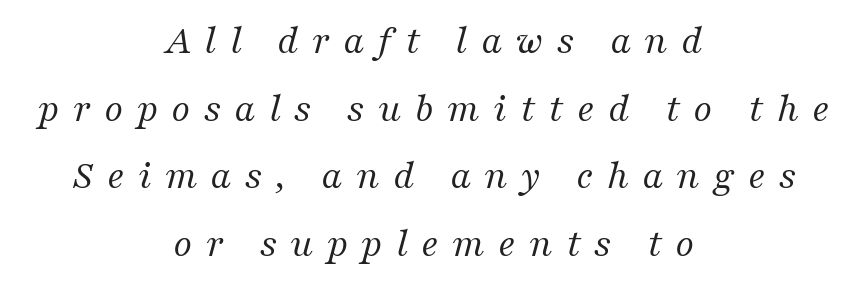
Is the type slanted? Yes — the strokes lean at a clear angle. Stems and bowls with no extra thickness — not bold. The tracking jumps out immediately: characters are airy and widely separated. Leading: standard.
